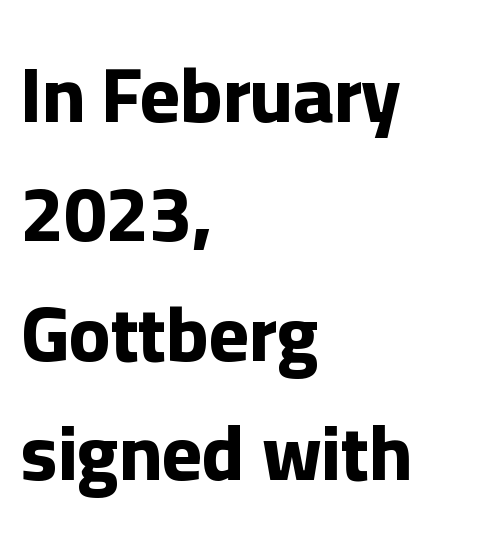
Q: Is the text bold? A: Yes.
Q: Is the text italic (slanted)? A: No, it is upright.
Q: Is the typeface a serif or a sans-serif typeface? A: Sans-serif.
Q: Is the text underlined? A: No.
Q: How is the paragraph aligned? A: Left-aligned.
Q: Is the spacing between letters normal or unusually wide? A: Normal.
Q: Is the spacing between lines tight, normal or loose? A: Normal.
Q: Width (condensed, normal, or wide)? A: Normal.
Q: Stroke contrast? A: Low.
Q: x-height? A: Medium.
Q: Monospaced? A: No.
